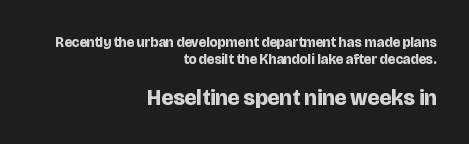
The image shows 22 px bold type, upright; set right-aligned, line spacing 1.19x, normal letter spacing, not underlined; the second (bottom) block is 1.57x larger.
